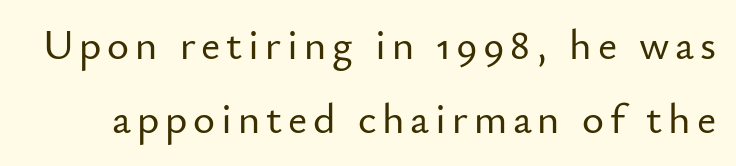
The specimen omits any rule beneath the text block's lines. This is sans-serif lettering, the kind often seen on screens and signage. Character widths vary here, with narrow letters taking less room than wide ones. The typography opts for an upright posture over an oblique one.
